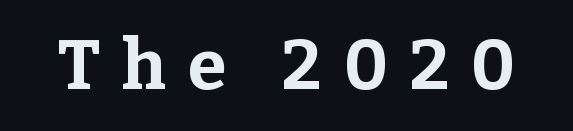
{"serif": "yes", "italic": "no", "bold": "yes", "weight": "bold", "width": "normal", "stroke_contrast": "low", "x_height": "medium", "monospaced": "no", "underline": "no", "letter_spacing": "wide", "letter_spacing_em": 0.31, "glyph_px": 70}
